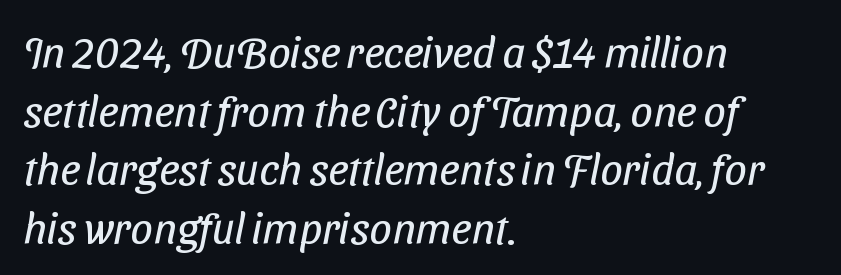
The image shows 44 px regular-weight, condensed sans-serif type; set left-aligned, normal line spacing (1.33x), normal letter spacing, not underlined; low stroke contrast and a medium x-height.
